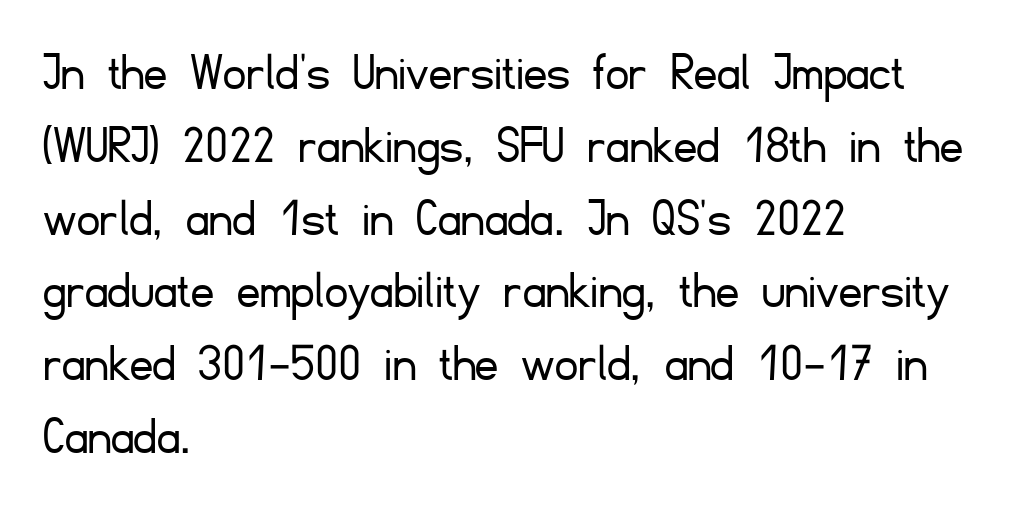
The image shows 56 px light sans-serif type, upright; set left-aligned, normal line spacing (1.3x), normal letter spacing, not underlined; low stroke contrast and a small x-height.
